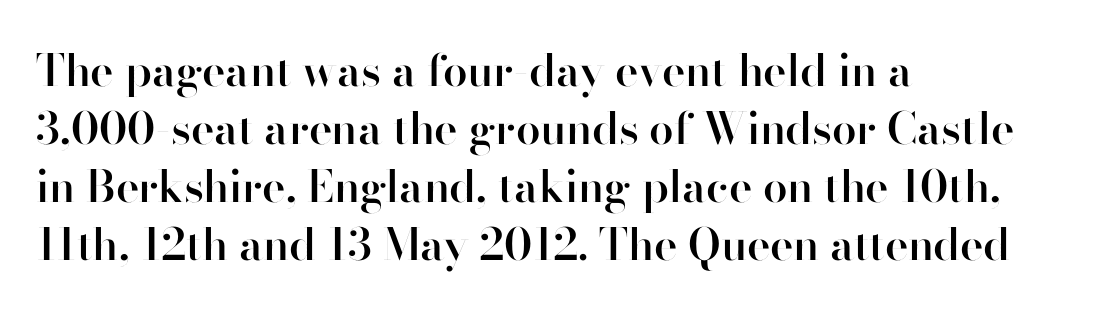
{"serif": "no", "italic": "no", "bold": "semi", "weight": "semibold", "width": "normal", "stroke_contrast": "high", "x_height": "small", "monospaced": "no", "underline": "no", "align": "left", "line_spacing": "normal", "line_spacing_ratio": 1.32, "letter_spacing": "normal", "letter_spacing_em": 0.0, "glyph_px": 44}
